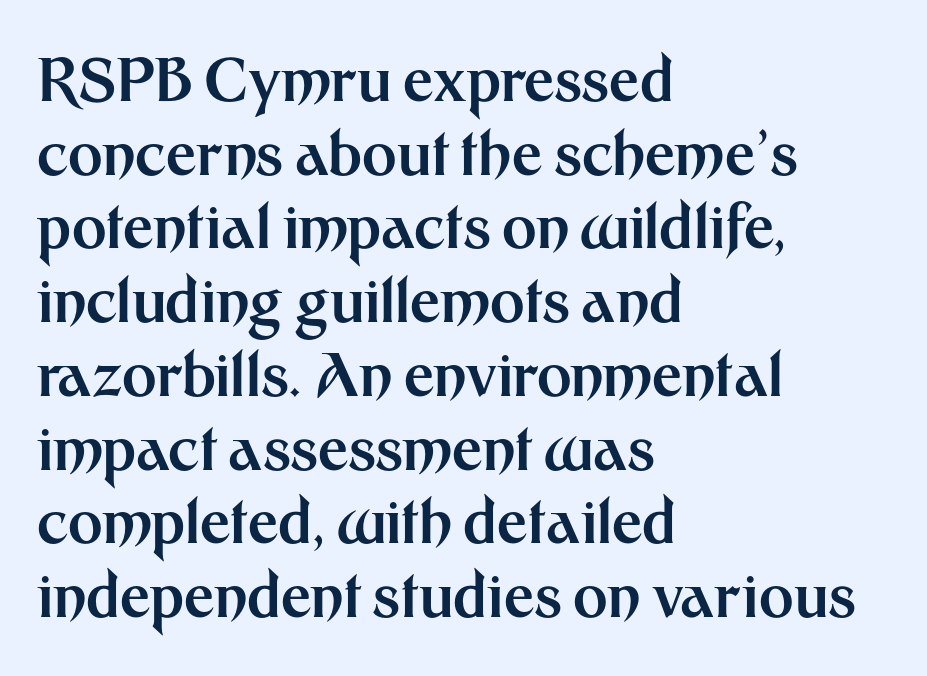
{"serif": "no", "italic": "no", "bold": "yes", "weight": "bold", "width": "normal", "stroke_contrast": "medium", "x_height": "medium", "monospaced": "no", "underline": "no", "align": "left", "line_spacing": "normal", "line_spacing_ratio": 1.25, "letter_spacing": "normal", "letter_spacing_em": 0.0, "glyph_px": 59}
